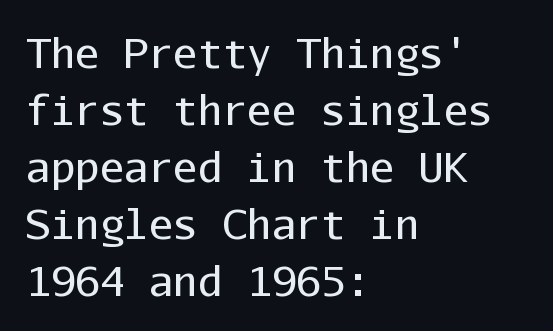
Are there feet on the stems? There aren't — it's a sans. Words float on clear page, feet unadorned. Weight: regular or lighter. Tall strokes in this sample are plumb rather than angled. These lines keep a tight, regular rhythm from letter to letter. One-word summary of the alignment: left.
